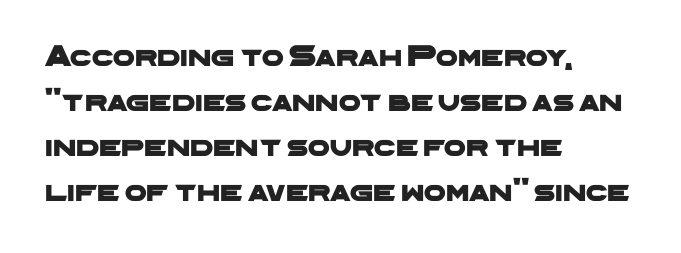
Q: Is the typeface a serif or a sans-serif typeface? A: Sans-serif.
Q: Is the text underlined? A: No.
Q: How is the paragraph aligned? A: Left-aligned.
Q: Is the spacing between letters normal or unusually wide? A: Normal.
Q: Is the spacing between lines tight, normal or loose? A: Normal.
Q: Width (condensed, normal, or wide)? A: Wide.
Q: Stroke contrast? A: Low.
Q: x-height? A: Medium.
Q: Monospaced? A: No.
